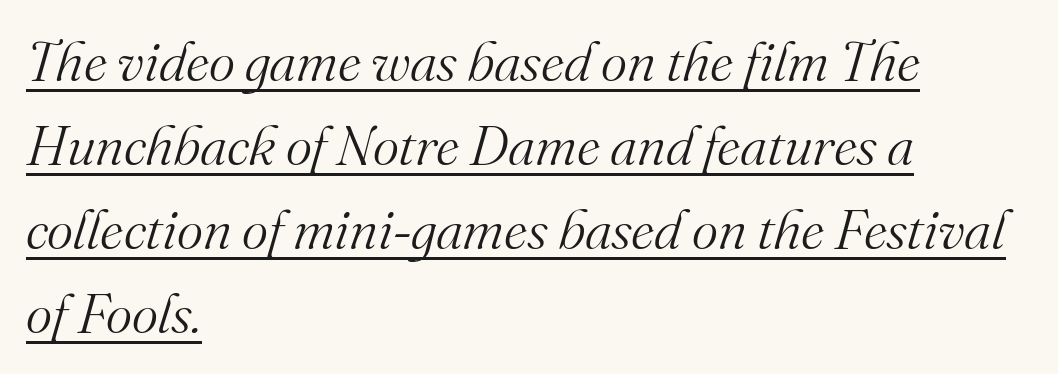
The lettering is marked with a stroke running underneath it. Horizontally, the lines are justified to the leading edge only. The face used here has a pronounced slope to its letters. Quick note: interline space is typical. Is the letter spacing exaggerated? No — it looks like the ordinary default. Look at the bottom of the vertical strokes: they flare into serifs here.
